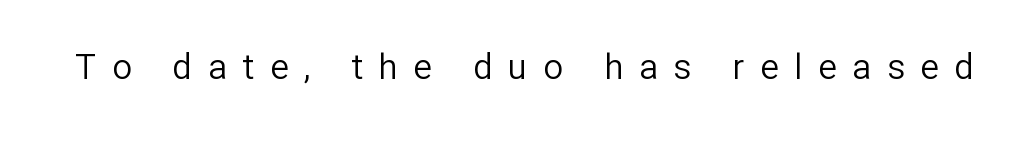
The image shows 35 px regular-weight sans-serif type, upright; set unusually wide letter spacing (+0.45 em), not underlined; low stroke contrast and a medium x-height.
